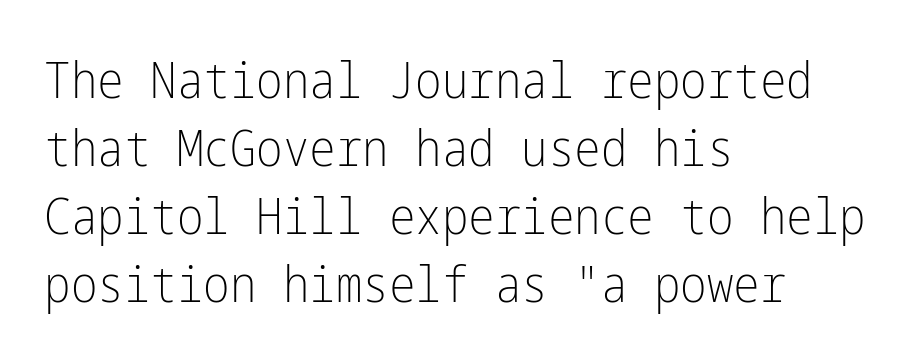
The image shows 50 px light, condensed sans-serif type, upright; set left-aligned, normal line spacing (1.36x), normal letter spacing, not underlined; low stroke contrast and a medium x-height.
